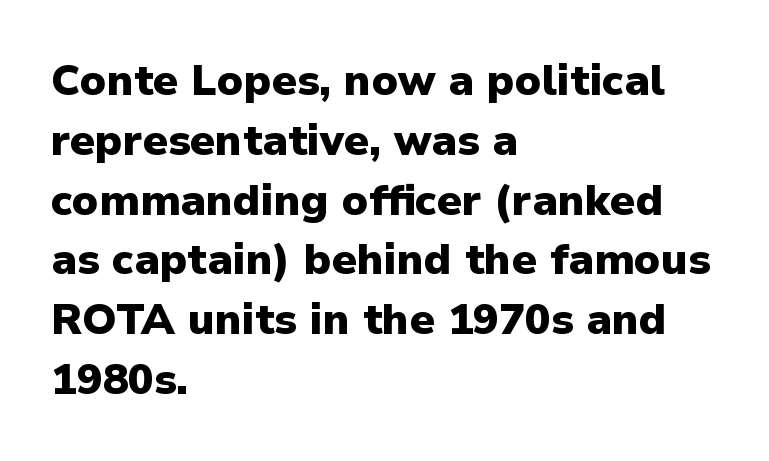
{"serif": "no", "italic": "no", "bold": "yes", "weight": "heavy", "width": "normal", "stroke_contrast": "low", "x_height": "medium", "monospaced": "no", "underline": "no", "align": "left", "line_spacing": "normal", "line_spacing_ratio": 1.39, "letter_spacing": "normal", "letter_spacing_em": 0.0, "glyph_px": 43}
